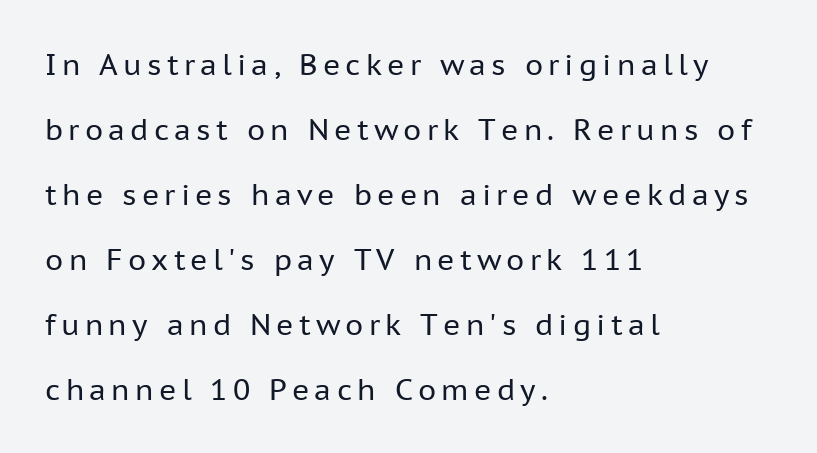
{"serif": "no", "italic": "no", "bold": "no", "weight": "regular", "width": "normal", "stroke_contrast": "low", "x_height": "medium", "monospaced": "no", "underline": "no", "align": "left", "line_spacing": "loose", "line_spacing_ratio": 2.24, "glyph_px": 29}
